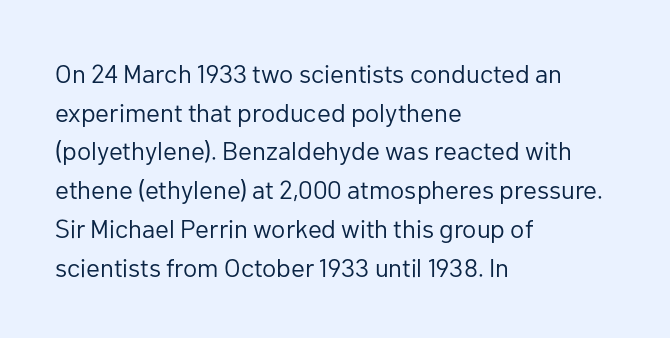
{"italic": "no", "bold": "no", "underline": "no", "align": "left", "line_spacing": "normal", "line_spacing_ratio": 1.49, "letter_spacing": "normal", "letter_spacing_em": 0.0, "glyph_px": 26}
